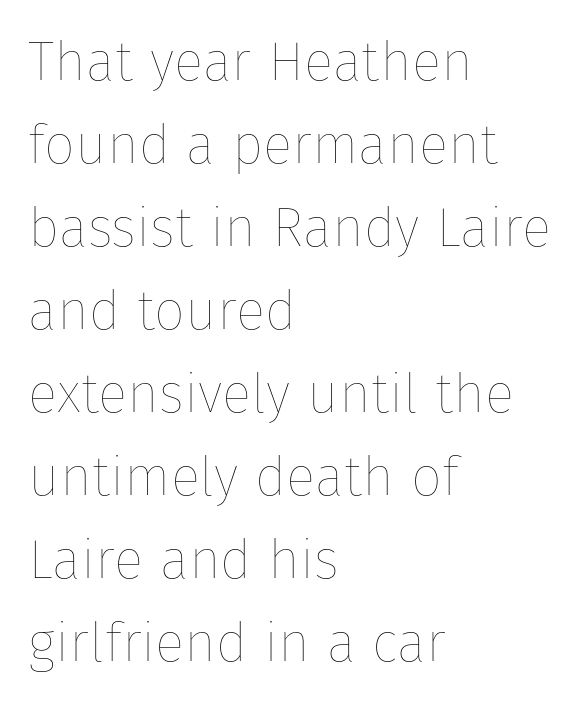
The image shows 55 px thin type, upright; set left-aligned, normal line spacing (1.51x), normal letter spacing, not underlined; low stroke contrast and a medium x-height.
